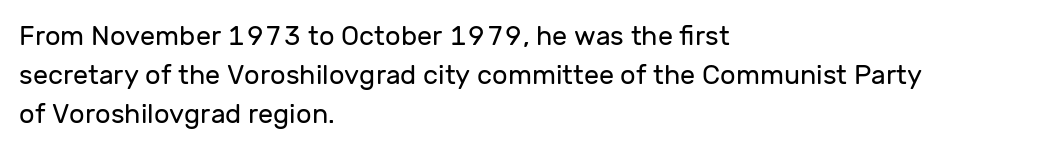
The image shows 27 px text type, upright; set left-aligned, normal line spacing (1.45x), normal letter spacing, not underlined.
